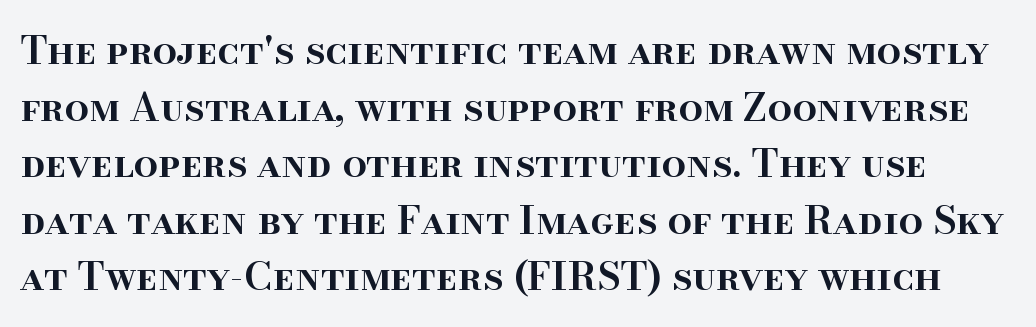
Q: Is the text bold? A: Semi-bold.
Q: Is the text italic (slanted)? A: No, it is upright.
Q: Is the typeface a serif or a sans-serif typeface? A: Serif.
Q: Is the text underlined? A: No.
Q: Is the spacing between letters normal or unusually wide? A: Normal.
Q: Is the spacing between lines tight, normal or loose? A: Normal.
Q: Width (condensed, normal, or wide)? A: Normal.
Q: Stroke contrast? A: High.
Q: x-height? A: Small.
Q: Monospaced? A: No.
